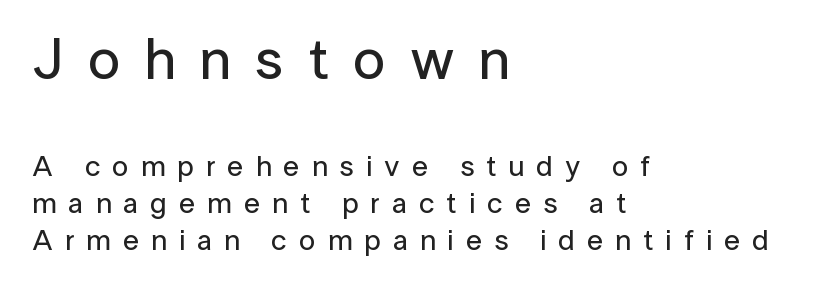
{"serif": "no", "italic": "no", "width": "normal", "stroke_contrast": "low", "x_height": "medium", "monospaced": "no", "underline": "no", "align": "left", "line_spacing": "normal", "line_spacing_ratio": 1.27, "letter_spacing": "wide", "letter_spacing_em": 0.42, "larger_block": "first", "size_ratio": 2.0, "glyph_px": 58}
